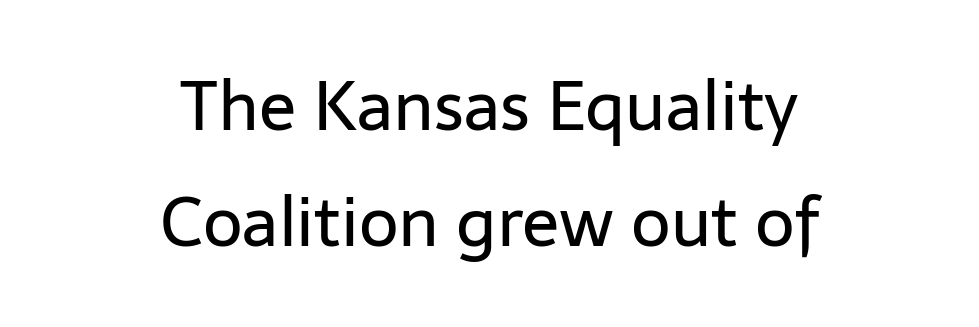
The image shows 69 px regular-weight sans-serif type, upright; set centered, normal line spacing (1.68x), normal letter spacing, not underlined; low stroke contrast and a medium x-height.
